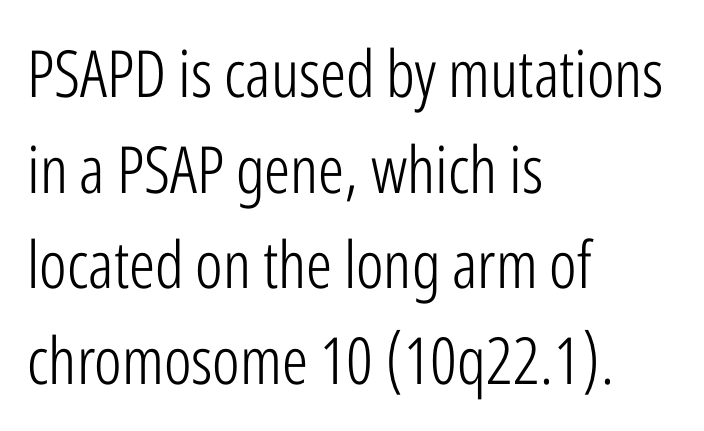
Q: Is the text bold? A: No.
Q: Is the text italic (slanted)? A: No, it is upright.
Q: Is the typeface a serif or a sans-serif typeface? A: Sans-serif.
Q: Is the text underlined? A: No.
Q: How is the paragraph aligned? A: Left-aligned.
Q: Is the spacing between letters normal or unusually wide? A: Normal.
Q: Is the spacing between lines tight, normal or loose? A: Normal.
Q: Width (condensed, normal, or wide)? A: Condensed.
Q: Stroke contrast? A: Low.
Q: x-height? A: Medium.
Q: Monospaced? A: No.
